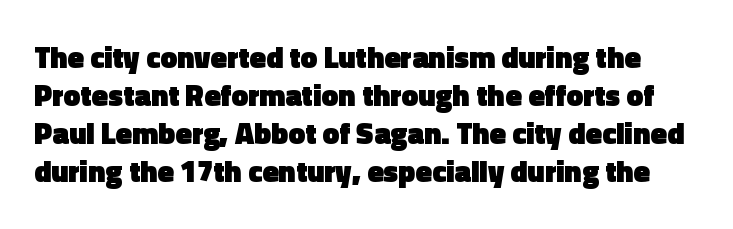
Q: Is the text bold? A: Yes.
Q: Is the text italic (slanted)? A: No, it is upright.
Q: Is the typeface a serif or a sans-serif typeface? A: Sans-serif.
Q: Is the text underlined? A: No.
Q: Is the spacing between letters normal or unusually wide? A: Normal.
Q: Is the spacing between lines tight, normal or loose? A: Normal.
Q: Width (condensed, normal, or wide)? A: Normal.
Q: x-height? A: Medium.
Q: Monospaced? A: No.
